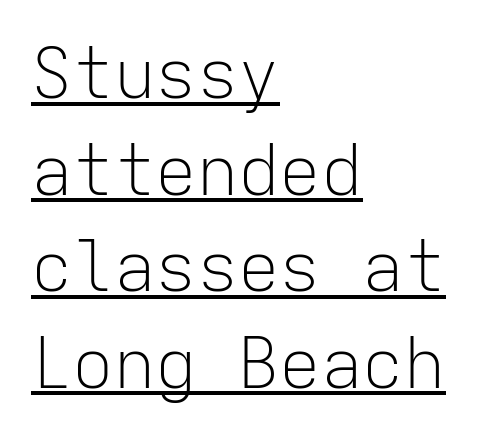
Q: Is the text bold? A: No.
Q: Is the text italic (slanted)? A: No, it is upright.
Q: Is the typeface a serif or a sans-serif typeface? A: Sans-serif.
Q: Is the text underlined? A: Yes.
Q: How is the paragraph aligned? A: Left-aligned.
Q: Is the spacing between letters normal or unusually wide? A: Normal.
Q: Is the spacing between lines tight, normal or loose? A: Normal.
Q: Width (condensed, normal, or wide)? A: Normal.
Q: Stroke contrast? A: Low.
Q: x-height? A: Medium.
Q: Monospaced? A: Yes.
